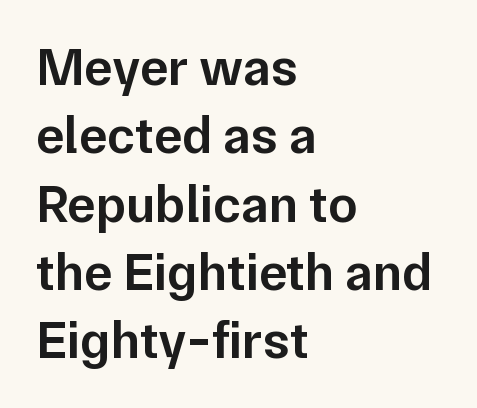
{"serif": "no", "italic": "no", "bold": "semi", "weight": "semibold", "width": "normal", "stroke_contrast": "low", "x_height": "medium", "monospaced": "no", "underline": "no", "align": "left", "line_spacing": "normal", "line_spacing_ratio": 1.29, "letter_spacing": "normal", "letter_spacing_em": 0.0, "glyph_px": 53}
